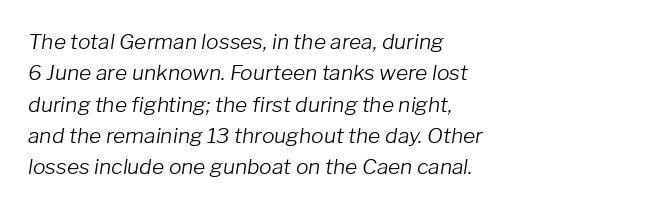
{"italic": "yes", "lean": "right", "slant_degrees": 8, "bold": "no", "underline": "no", "align": "left", "line_spacing": "normal", "line_spacing_ratio": 1.49, "letter_spacing": "normal", "letter_spacing_em": 0.0, "glyph_px": 21}
